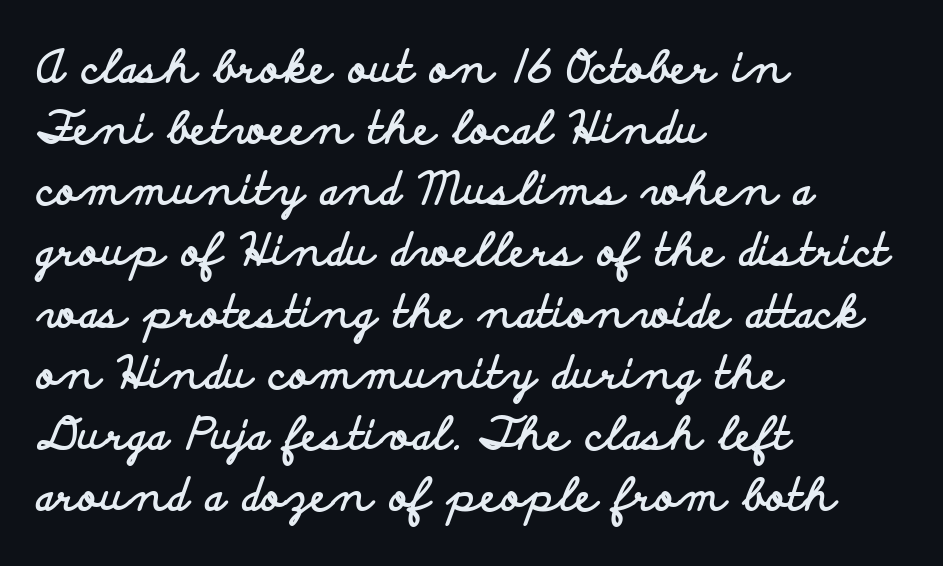
{"serif": "no", "bold": "yes", "weight": "bold", "width": "wide", "stroke_contrast": "low", "x_height": "small", "monospaced": "no", "underline": "no", "align": "left", "line_spacing": "normal", "line_spacing_ratio": 1.39, "letter_spacing": "normal", "letter_spacing_em": 0.0, "glyph_px": 44}
